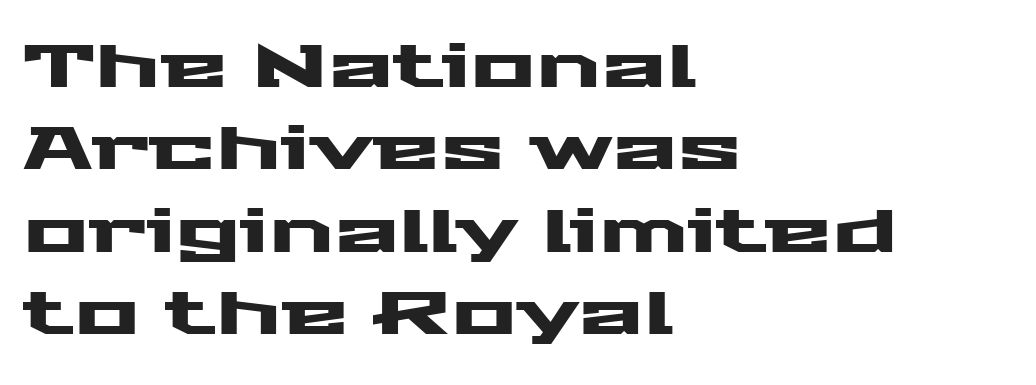
Q: Is the text italic (slanted)? A: No, it is upright.
Q: Is the typeface a serif or a sans-serif typeface? A: Sans-serif.
Q: Is the text underlined? A: No.
Q: How is the paragraph aligned? A: Left-aligned.
Q: Is the spacing between letters normal or unusually wide? A: Normal.
Q: Is the spacing between lines tight, normal or loose? A: Normal.
Q: Width (condensed, normal, or wide)? A: Wide.
Q: Stroke contrast? A: Medium.
Q: x-height? A: Medium.
Q: Monospaced? A: No.
